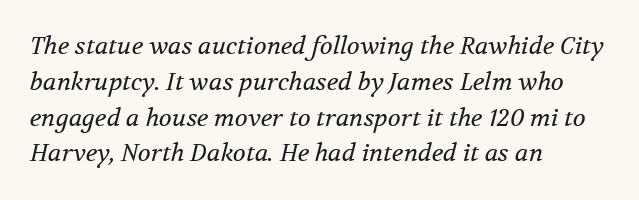
The image shows 24 px text type, italic (leaning right); set left-aligned, normal line spacing (1.49x), normal letter spacing, not underlined.
